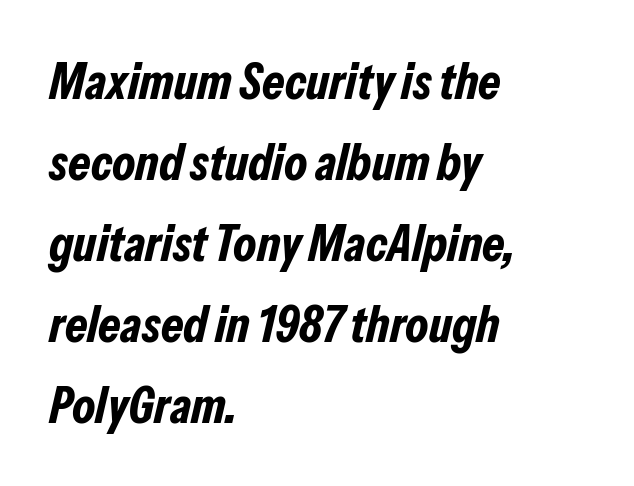
{"italic": "yes", "lean": "right", "slant_degrees": 13, "bold": "yes", "weight": "bold", "width": "condensed", "stroke_contrast": "low", "x_height": "medium", "monospaced": "no", "underline": "no", "align": "left", "line_spacing": "normal", "line_spacing_ratio": 1.59, "letter_spacing": "normal", "letter_spacing_em": 0.0, "glyph_px": 51}
